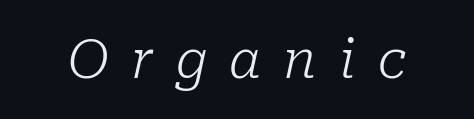
The image shows 53 px light serif type, italic (leaning right); set unusually wide letter spacing (+0.42 em), not underlined; low stroke contrast and a medium x-height.
